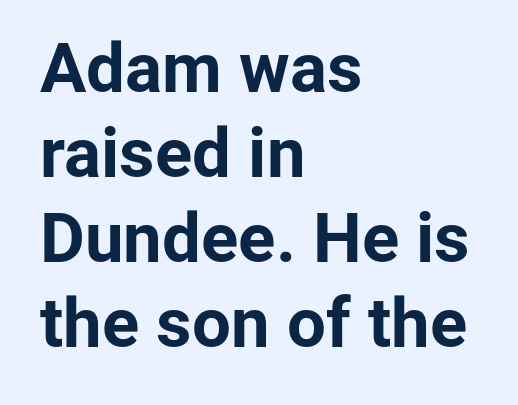
Just letters on the line, the space beneath them empty. The type sits square on the baseline with zero lean. This is sans-serif lettering, the kind often seen on screens and signage. Here the designer chose a conventional face with non-uniform glyph widths. Typographic density is high because the face is bold. Short note: letters normally spaced.
